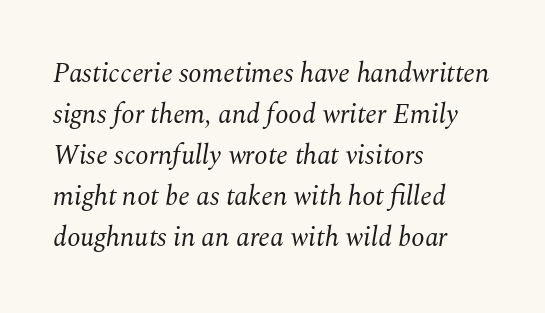
Q: Is the text bold? A: No.
Q: Is the text italic (slanted)? A: Yes, it leans right by about 10 degrees.
Q: Is the text underlined? A: No.
Q: How is the paragraph aligned? A: Left-aligned.
Q: Is the spacing between letters normal or unusually wide? A: Normal.
Q: Is the spacing between lines tight, normal or loose? A: Normal.
